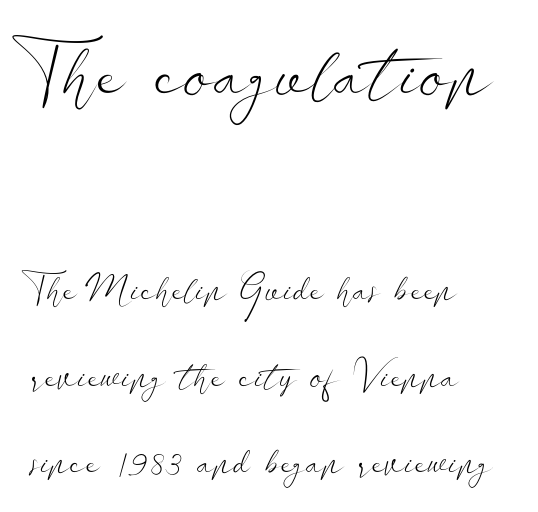
The image shows 77 px light, wide sans-serif type; set left-aligned, loose line spacing (2.28x), normal letter spacing, not underlined; the first (top) block is 2.03x larger; low stroke contrast and a small x-height.
